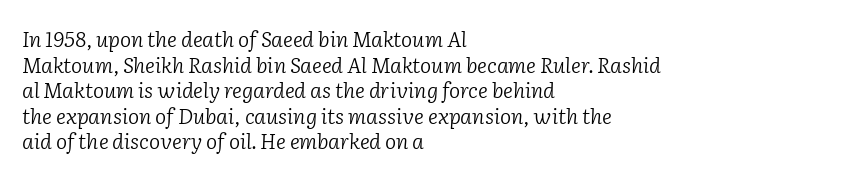
The image shows 21 px text type, italic (leaning right); set left-aligned, line spacing 1.22x, normal letter spacing, not underlined.
